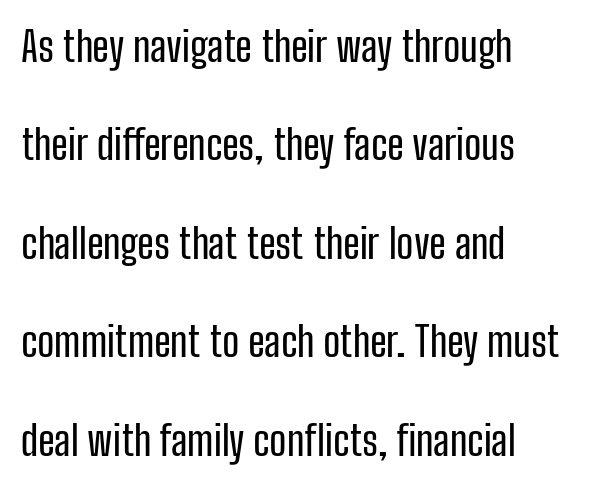
Descenders are the only things crossing below the line. Note the varied advance widths — an 'i' is clearly narrower than an 'm'. The rendering shows plain stroke endings on the letterforms — a sans-serif design. The passage is arranged the way most books set body copy — flush left.
